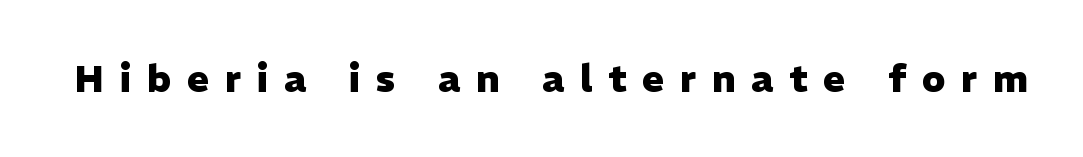
Q: Is the text bold? A: Yes.
Q: Is the text italic (slanted)? A: No, it is upright.
Q: Is the typeface a serif or a sans-serif typeface? A: Sans-serif.
Q: Is the text underlined? A: No.
Q: Is the spacing between letters normal or unusually wide? A: Unusually wide.
Q: Width (condensed, normal, or wide)? A: Normal.
Q: Stroke contrast? A: Low.
Q: x-height? A: Medium.
Q: Monospaced? A: No.
